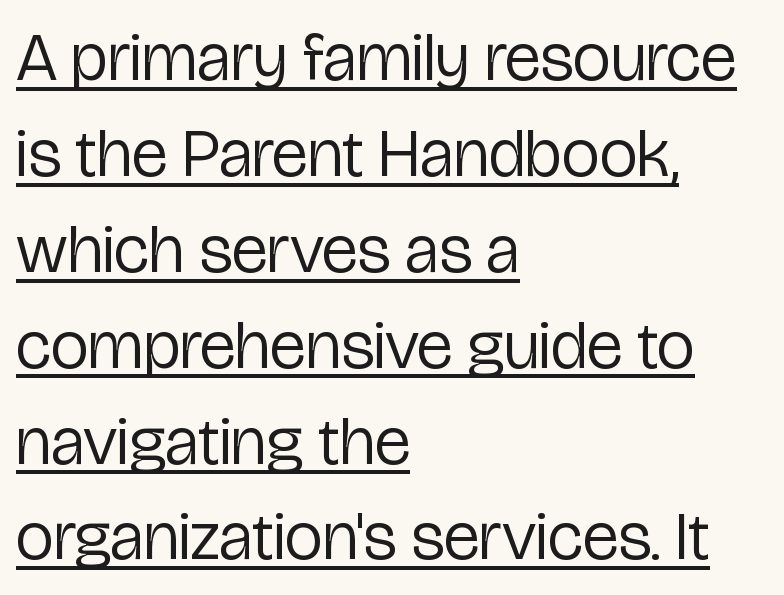
The image shows 68 px regular-weight, condensed sans-serif type, upright; set left-aligned, normal line spacing (1.41x), normal letter spacing, underlined; low stroke contrast and a medium x-height.
